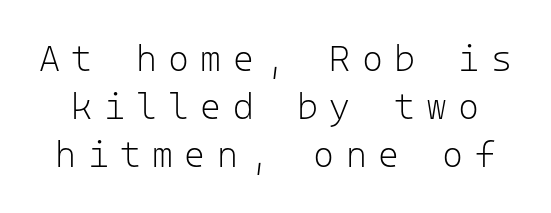
Q: Is the text bold? A: No.
Q: Is the text italic (slanted)? A: No, it is upright.
Q: Is the typeface a serif or a sans-serif typeface? A: Sans-serif.
Q: Is the text underlined? A: No.
Q: Is the spacing between letters normal or unusually wide? A: Unusually wide.
Q: Is the spacing between lines tight, normal or loose? A: Normal.
Q: Width (condensed, normal, or wide)? A: Normal.
Q: Stroke contrast? A: Low.
Q: x-height? A: Medium.
Q: Monospaced? A: Yes.
